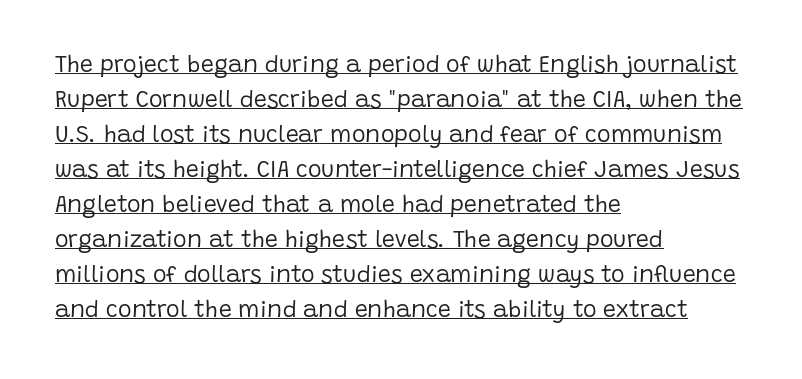
The lines sit at an ordinary, default distance from one another. Nothing heavy about these letters — not bold at all. Notice how the passage keeps a crisp vertical edge on the left only. Is there any slant? The stems are plumb.
